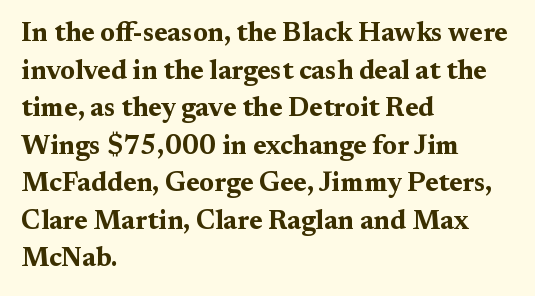
The image shows 27 px bold type, upright; set left-aligned, normal line spacing (1.39x), normal letter spacing, not underlined.
